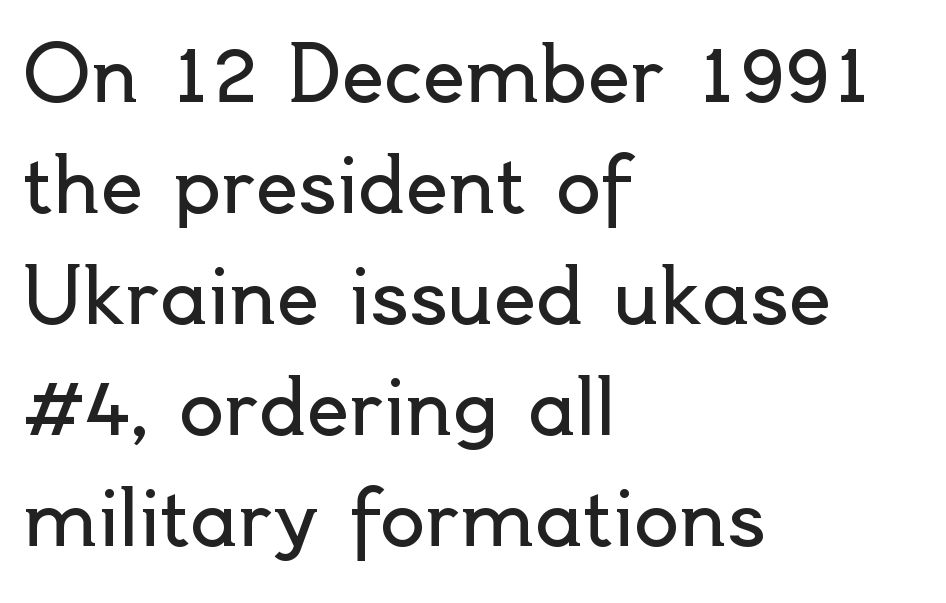
Q: Is the text bold? A: No.
Q: Is the text italic (slanted)? A: No, it is upright.
Q: Is the typeface a serif or a sans-serif typeface? A: Sans-serif.
Q: Is the text underlined? A: No.
Q: How is the paragraph aligned? A: Left-aligned.
Q: Is the spacing between letters normal or unusually wide? A: Normal.
Q: Is the spacing between lines tight, normal or loose? A: Normal.
Q: Width (condensed, normal, or wide)? A: Normal.
Q: x-height? A: Small.
Q: Monospaced? A: No.
